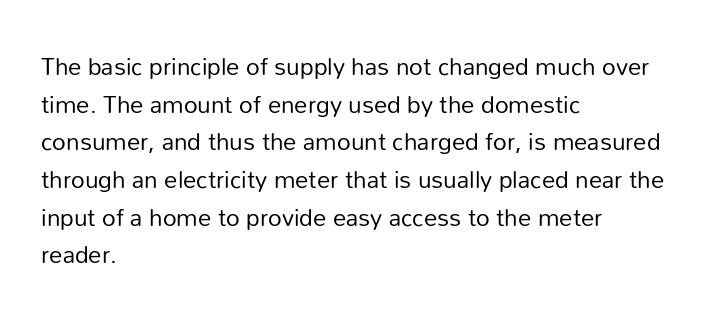
The setting favours the left margin, as ordinary paragraphs usually do. The face looks like a standard text weight, possibly lighter. Each row of text sits above clean, open space. Posture: straight, roman, zero tilt.
